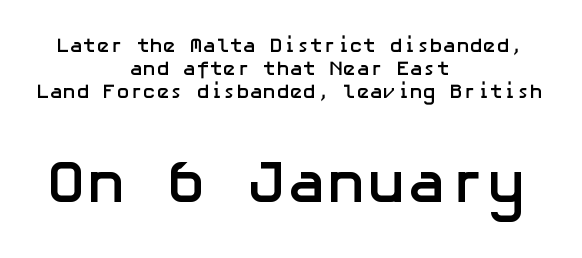
{"serif": "no", "italic": "no", "bold": "yes", "weight": "semibold", "width": "normal", "stroke_contrast": "low", "x_height": "medium", "underline": "no", "align": "center", "line_spacing": "tight", "line_spacing_ratio": 1.14, "letter_spacing": "normal", "letter_spacing_em": 0.0, "larger_block": "second", "size_ratio": 3.0, "glyph_px": 60}
